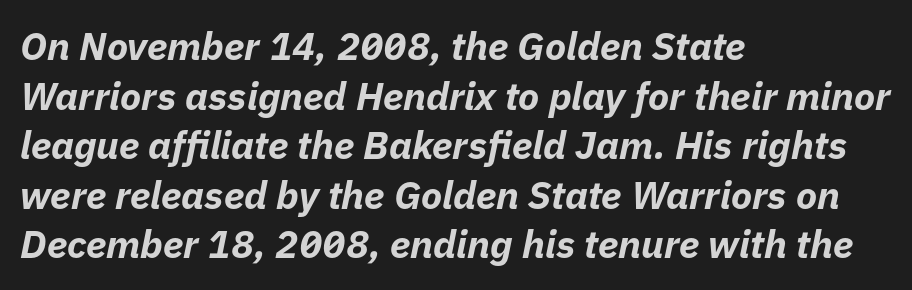
{"italic": "yes", "lean": "right", "slant_degrees": 11, "bold": "yes", "weight": "bold", "width": "normal", "stroke_contrast": "low", "x_height": "medium", "monospaced": "no", "underline": "no", "align": "left", "line_spacing": "normal", "line_spacing_ratio": 1.27, "letter_spacing": "normal", "letter_spacing_em": 0.0, "glyph_px": 39}
